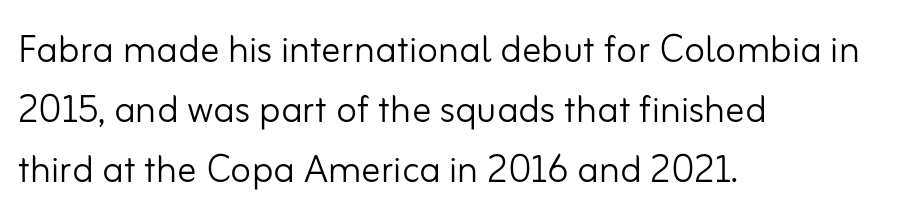
Q: Is the text bold? A: No.
Q: Is the text italic (slanted)? A: No, it is upright.
Q: Is the typeface a serif or a sans-serif typeface? A: Sans-serif.
Q: Is the text underlined? A: No.
Q: How is the paragraph aligned? A: Left-aligned.
Q: Is the spacing between letters normal or unusually wide? A: Normal.
Q: Is the spacing between lines tight, normal or loose? A: Normal.
Q: Width (condensed, normal, or wide)? A: Normal.
Q: Stroke contrast? A: Low.
Q: x-height? A: Small.
Q: Monospaced? A: No.
